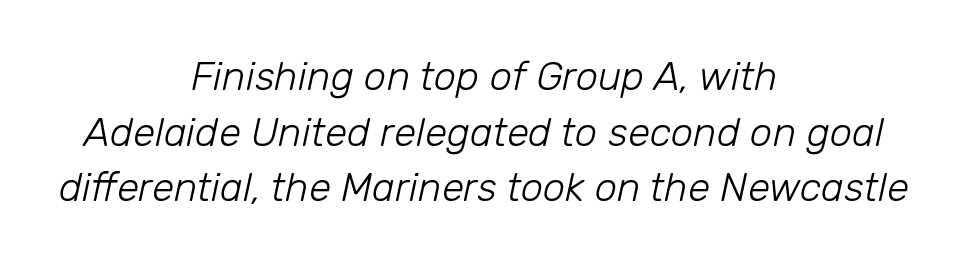
{"italic": "yes", "lean": "right", "slant_degrees": 12, "bold": "no", "weight": "light", "width": "normal", "stroke_contrast": "low", "x_height": "medium", "monospaced": "no", "underline": "no", "align": "center", "line_spacing": "normal", "line_spacing_ratio": 1.39, "letter_spacing": "normal", "letter_spacing_em": 0.0, "glyph_px": 40}
